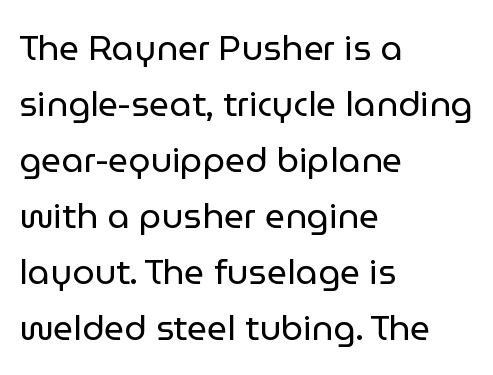
{"serif": "no", "italic": "no", "bold": "no", "weight": "regular", "width": "normal", "stroke_contrast": "low", "x_height": "medium", "monospaced": "no", "underline": "no", "align": "left", "line_spacing": "normal", "line_spacing_ratio": 1.6, "letter_spacing": "normal", "letter_spacing_em": 0.0, "glyph_px": 35}
